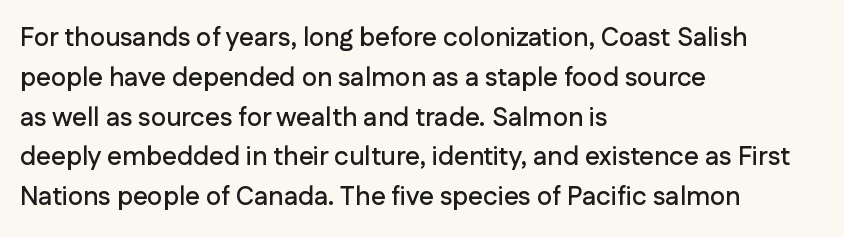
{"italic": "no", "underline": "no", "align": "left", "line_spacing": "normal", "line_spacing_ratio": 1.53, "letter_spacing": "normal", "letter_spacing_em": 0.0, "glyph_px": 26}
